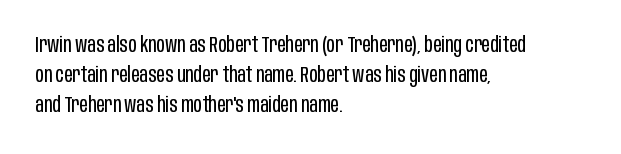
Q: Is the text bold? A: No.
Q: Is the text italic (slanted)? A: No, it is upright.
Q: Is the text underlined? A: No.
Q: How is the paragraph aligned? A: Left-aligned.
Q: Is the spacing between letters normal or unusually wide? A: Normal.
Q: Is the spacing between lines tight, normal or loose? A: Normal.
